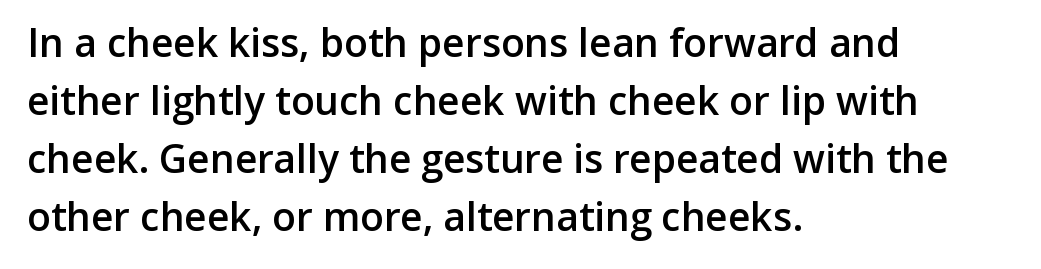
{"serif": "no", "italic": "no", "bold": "semi", "weight": "semibold", "width": "normal", "stroke_contrast": "low", "x_height": "medium", "monospaced": "no", "underline": "no", "align": "left", "line_spacing": "normal", "line_spacing_ratio": 1.49, "letter_spacing": "normal", "letter_spacing_em": 0.0, "glyph_px": 39}
